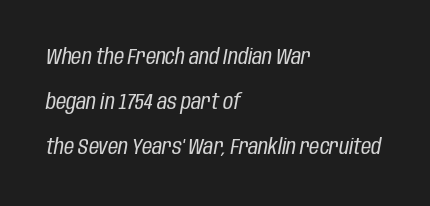
The image shows 22 px text type, italic (leaning right); set left-aligned, loose line spacing (2.04x), normal letter spacing, not underlined.
